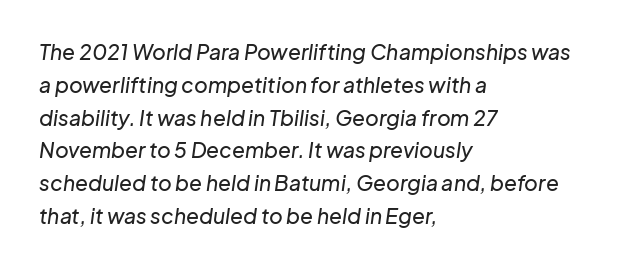
Q: Is the text italic (slanted)? A: Yes, it leans right by about 8 degrees.
Q: Is the text underlined? A: No.
Q: How is the paragraph aligned? A: Left-aligned.
Q: Is the spacing between letters normal or unusually wide? A: Normal.
Q: Is the spacing between lines tight, normal or loose? A: Normal.
